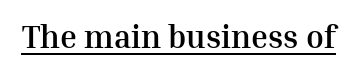
Q: Is the text bold? A: Yes.
Q: Is the text italic (slanted)? A: No, it is upright.
Q: Is the typeface a serif or a sans-serif typeface? A: Serif.
Q: Is the text underlined? A: Yes.
Q: Is the spacing between letters normal or unusually wide? A: Normal.
Q: Width (condensed, normal, or wide)? A: Normal.
Q: Stroke contrast? A: Medium.
Q: x-height? A: Medium.
Q: Monospaced? A: No.
